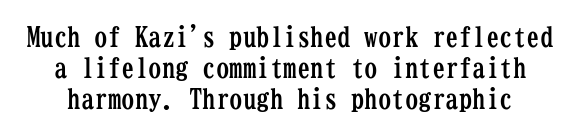
The baseline area is clear. Look at the stroke-to-counter ratio: heavy, a bold. If you measured baseline to baseline, you'd find a short distance. Default kerning and tracking; the words read as compact shapes.
